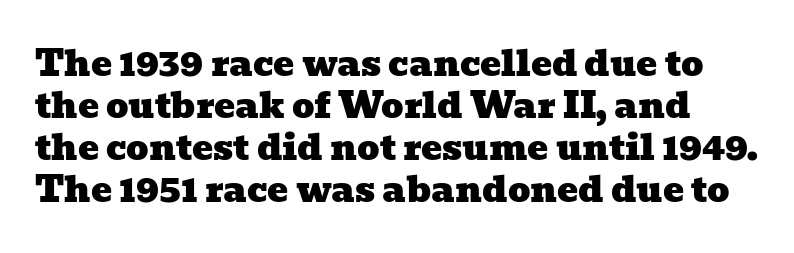
Is this a sans? No — the strokes have serifs. The passage shown is typed in a proportional face where columns would drift. Each row of text sits above clean, open space. No extra tracking has been applied to these lines.
